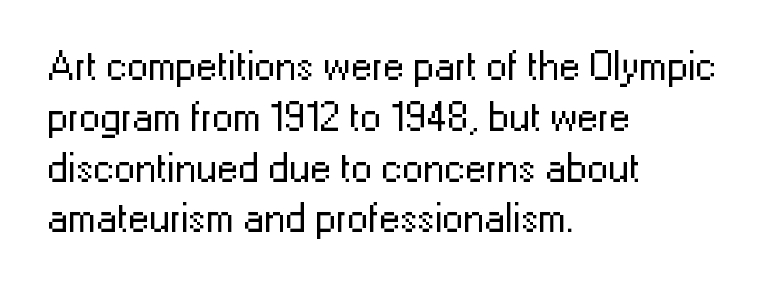
{"serif": "no", "italic": "no", "bold": "no", "weight": "regular", "width": "normal", "stroke_contrast": "low", "x_height": "medium", "monospaced": "no", "underline": "no", "align": "left", "line_spacing_ratio": 1.21, "letter_spacing": "normal", "letter_spacing_em": 0.0, "glyph_px": 42}
